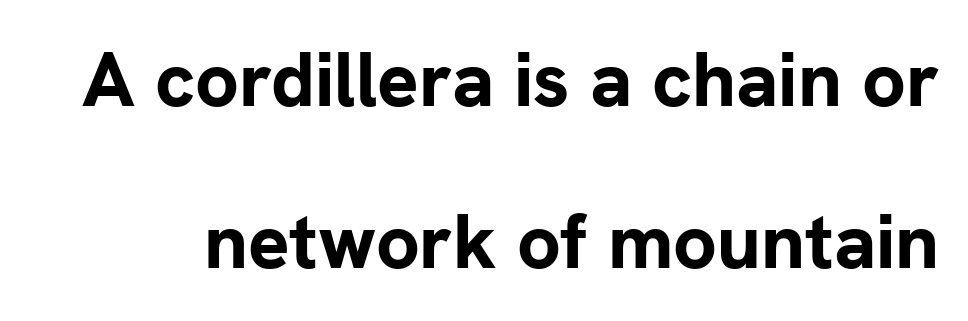
No feet cap the strokes, marking this as sans-serif type. Nothing unusual about the tracking: characters are spaced as the font intends. A great deal of white space separates one row of letters from the next. Chunky letters — that's bold for sure.
